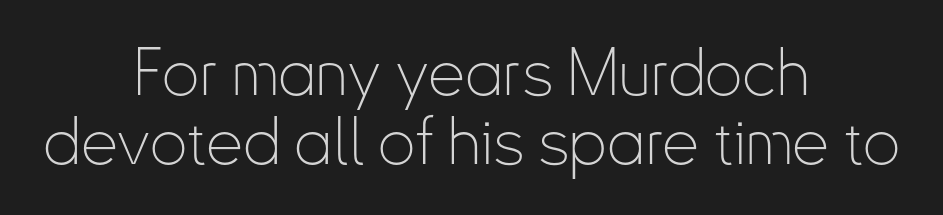
These lines are rendered in a variable-pitch font. Compared with a typical body face, this is equally light or lighter still. Descenders are the only things crossing below the line. Caption: multi-line text, centered on the measure. Posture: vertical. Stroke terminals: plain, sans-serif.
